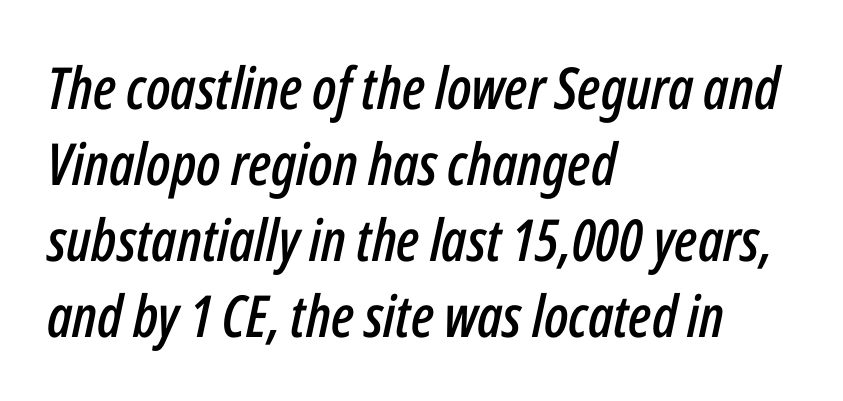
Compared with ordinary roman type, these characters are visibly tilted. Students, observe: this is what conventionally led text looks like. Unmarked baselines from the first word to the last. Between one letter and the next there's only the usual sliver of space.
